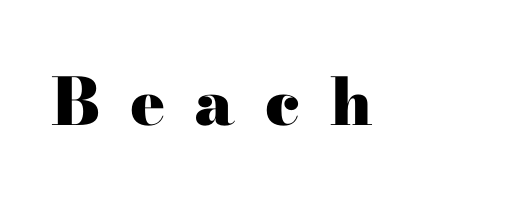
Q: Is the text bold? A: Yes.
Q: Is the text italic (slanted)? A: No, it is upright.
Q: Is the typeface a serif or a sans-serif typeface? A: Serif.
Q: Is the text underlined? A: No.
Q: Is the spacing between letters normal or unusually wide? A: Unusually wide.
Q: Width (condensed, normal, or wide)? A: Wide.
Q: Stroke contrast? A: High.
Q: x-height? A: Small.
Q: Monospaced? A: No.
